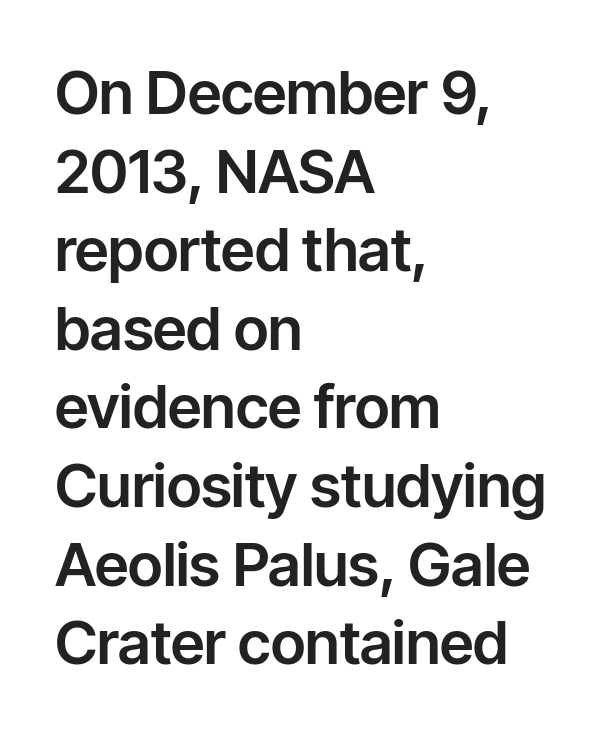
Q: Is the text italic (slanted)? A: No, it is upright.
Q: Is the typeface a serif or a sans-serif typeface? A: Sans-serif.
Q: Is the text underlined? A: No.
Q: How is the paragraph aligned? A: Left-aligned.
Q: Is the spacing between letters normal or unusually wide? A: Normal.
Q: Is the spacing between lines tight, normal or loose? A: Normal.
Q: Width (condensed, normal, or wide)? A: Normal.
Q: Stroke contrast? A: Low.
Q: x-height? A: Medium.
Q: Monospaced? A: No.
